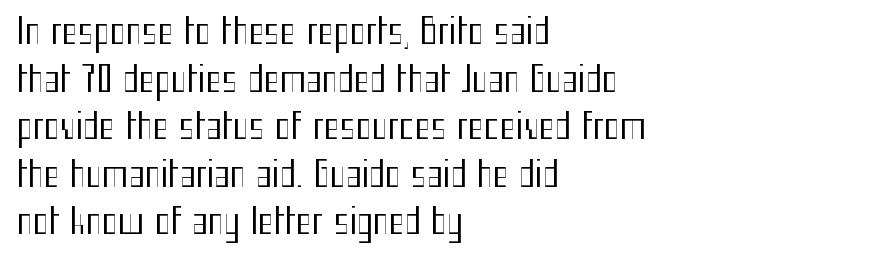
Do the letters lean? They stand straight. The passage shown has conventional tracking throughout. The lines sit at an ordinary, default distance from one another. This sample has the flowing, uneven cadence of proportional lettering.
